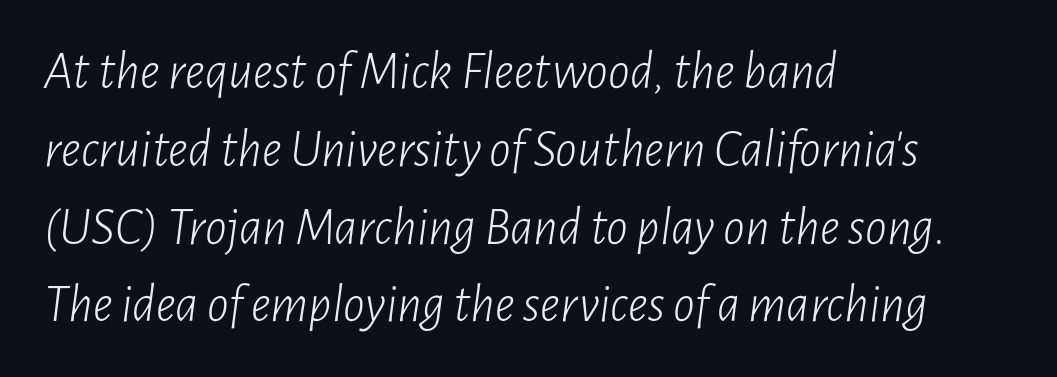
The image shows 54 px light, condensed type, italic (leaning right); set left-aligned, normal line spacing (1.44x), normal letter spacing, not underlined; low stroke contrast and a medium x-height.
